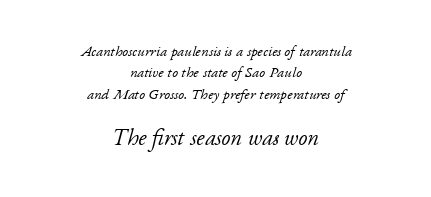
Teacher's note: observe the equal gaps on both sides — that is centered alignment. Reading top to bottom, the characters get bigger at the block break. A typesetter would call this leading conventional body-copy spacing. Observe the lean: these are italic letterforms. How are the letters spaced? Ordinarily, with no added tracking. Glance below the letters and you will spot only blank space.
